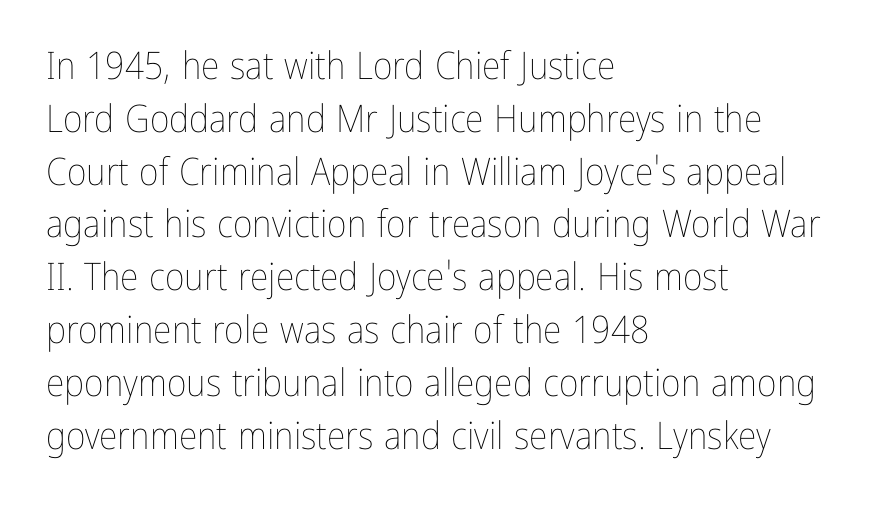
The image shows 38 px thin, condensed type, upright; set left-aligned, normal line spacing (1.39x), normal letter spacing, not underlined; low stroke contrast and a medium x-height.
